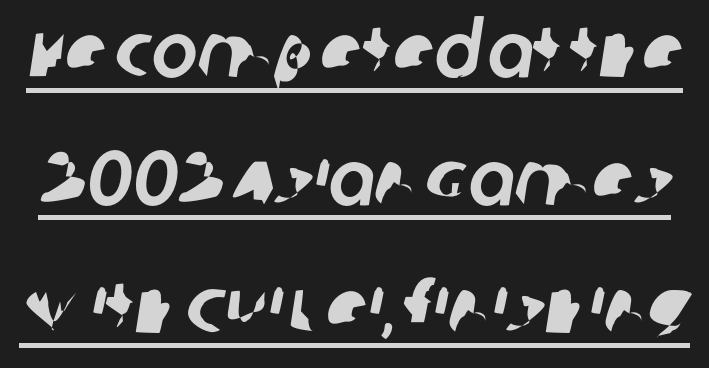
The image shows 77 px sans-serif type; set normal line spacing (1.66x), normal letter spacing, underlined; low stroke contrast and a large x-height.
